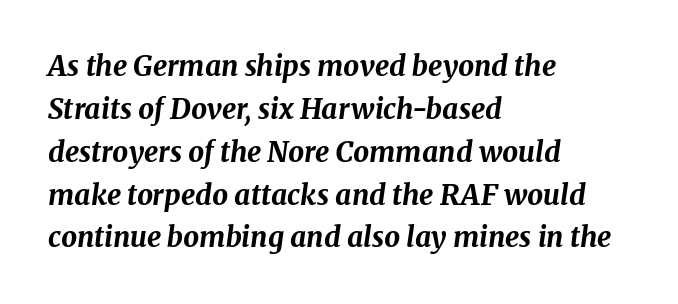
The rendering uses a moderate line-height, typical for paragraphs. The typesetting leans heavy: a genuine bold. In CSS terms this would be text-align: left. The letters sit at their default tracking, neither squeezed nor spread. The space directly below the letters is spotless. This sample has the flowing, uneven cadence of proportional lettering.
